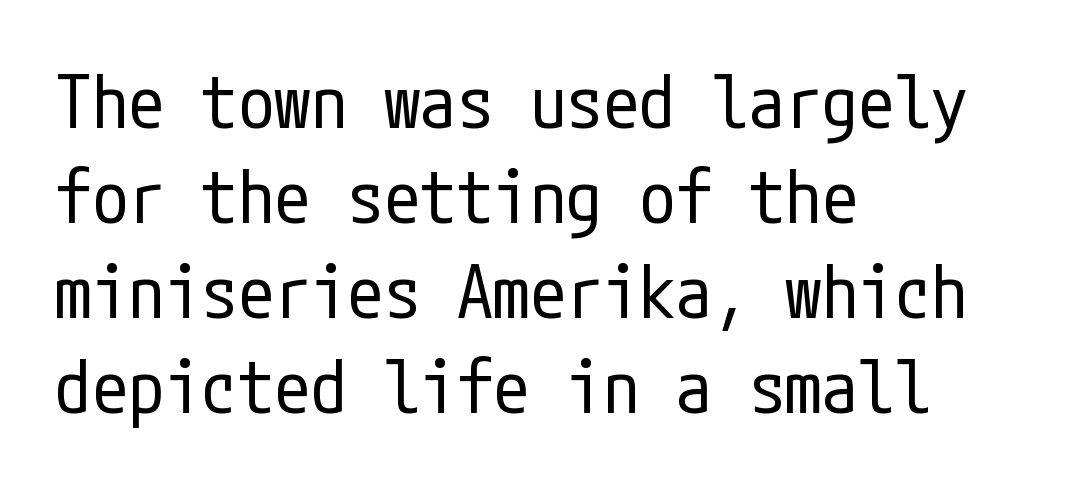
Rendered with straight, roman letterforms. Any mark beneath the type? The region is blank. The letters look calm and open, with moderate or lighter stems. Baseline-to-baseline distance is the conventional proportion of letter height. Left-aligned paragraph, ragged on the right.
